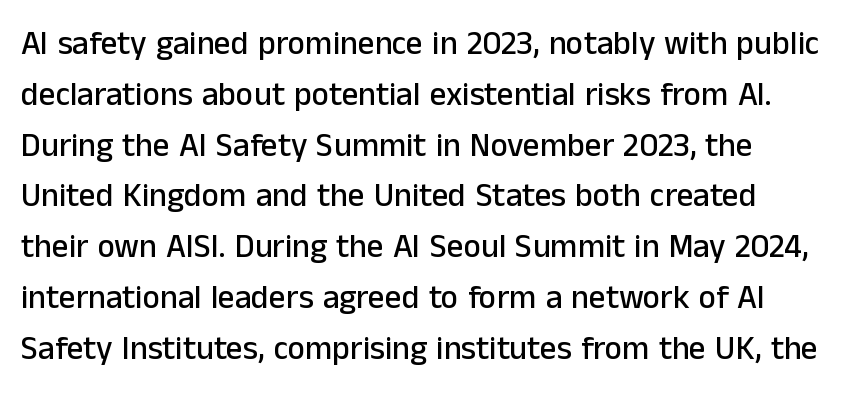
Lines of text with bare space underneath. Proportional: the letters do not fall into vertical columns. The typeface chosen for these lines omits serifs. These lines keep a tight, regular rhythm from letter to letter. The specimen reads as upright at a glance.
